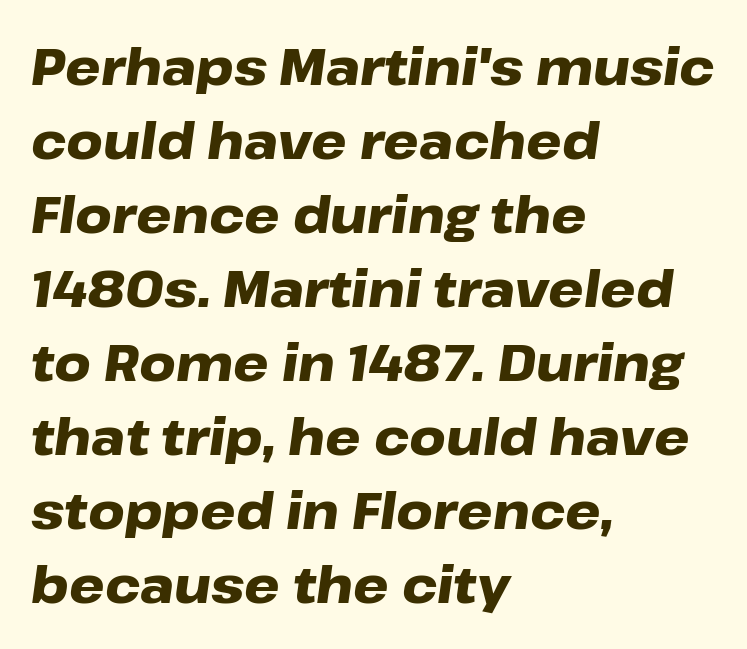
{"italic": "yes", "lean": "right", "slant_degrees": 8, "bold": "yes", "weight": "heavy", "width": "wide", "stroke_contrast": "low", "x_height": "medium", "monospaced": "no", "underline": "no", "align": "left", "line_spacing": "normal", "line_spacing_ratio": 1.48, "letter_spacing": "normal", "letter_spacing_em": 0.0, "glyph_px": 50}
